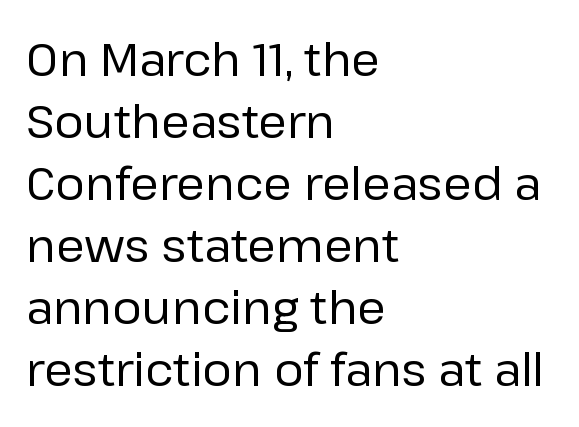
The image shows 46 px regular-weight sans-serif type, upright; set left-aligned, normal line spacing (1.35x), normal letter spacing, not underlined; low stroke contrast and a medium x-height.
